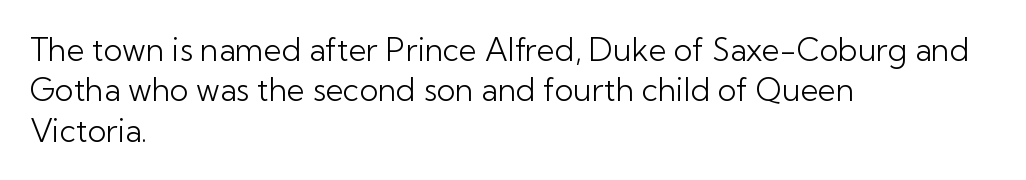
{"serif": "no", "italic": "no", "bold": "no", "weight": "light", "width": "normal", "stroke_contrast": "low", "x_height": "medium", "monospaced": "no", "underline": "no", "align": "left", "line_spacing": "normal", "line_spacing_ratio": 1.3, "letter_spacing": "normal", "letter_spacing_em": 0.0, "glyph_px": 31}
